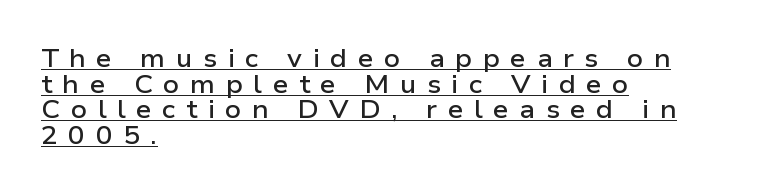
Horizontal alignment here is leftward, the default for most running prose. Emphasis by weight is partial: semibold. Students, note that the glyphs here are deliberately spaced far apart. Beneath each row of characters lies a ruled line. Does the lettering tilt? It doesn't — this is upright. Does the leading feel generous? Not at all — it's pinched.
